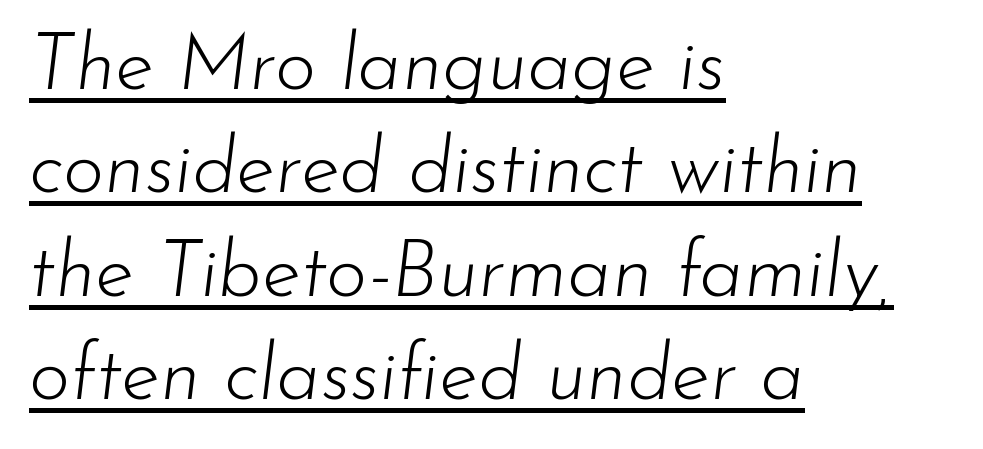
Inter-character spacing is left at the font's built-in metrics. The typeface has the unassuming heft of standard copy or less. The glyphs are accompanied by a horizontal stroke just below them. Evenly set lines give the paragraph a standard silhouette. A student would call this left alignment; a typographer would say flush left, rag right.
